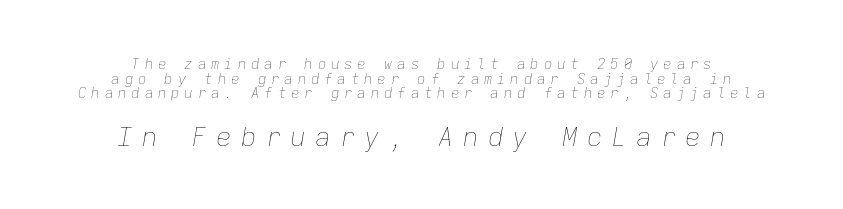
One-word summary of the alignment: center. Top chunk: small. Bottom chunk: large. This block would grow much taller if given ordinary leading; it's compressed now. Nothing heavy about these letters — not bold at all. Emphasis-style slanted type is in use.
